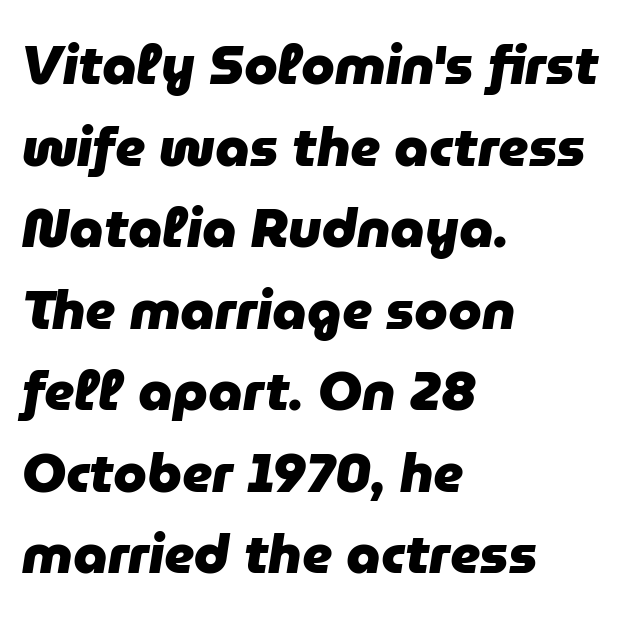
The image shows 54 px heavy type, italic (leaning right); set left-aligned, normal line spacing (1.51x), normal letter spacing, not underlined; low stroke contrast and a medium x-height.
